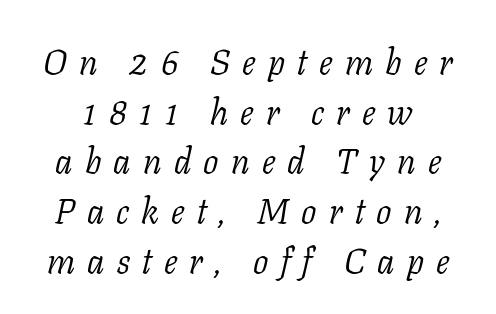
The image shows 36 px light serif type, italic (leaning right); set normal line spacing (1.38x), unusually wide letter spacing (+0.34 em), not underlined; low stroke contrast and a medium x-height.
